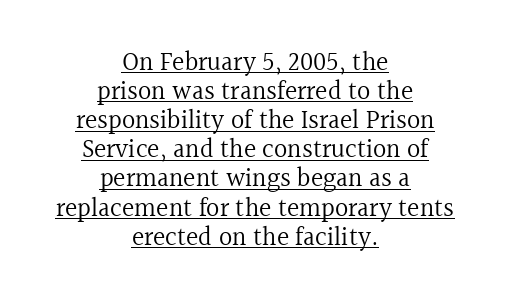
{"italic": "no", "bold": "no", "underline": "yes", "align": "center", "line_spacing": "tight", "line_spacing_ratio": 1.12, "letter_spacing": "normal", "letter_spacing_em": 0.0, "glyph_px": 26}
